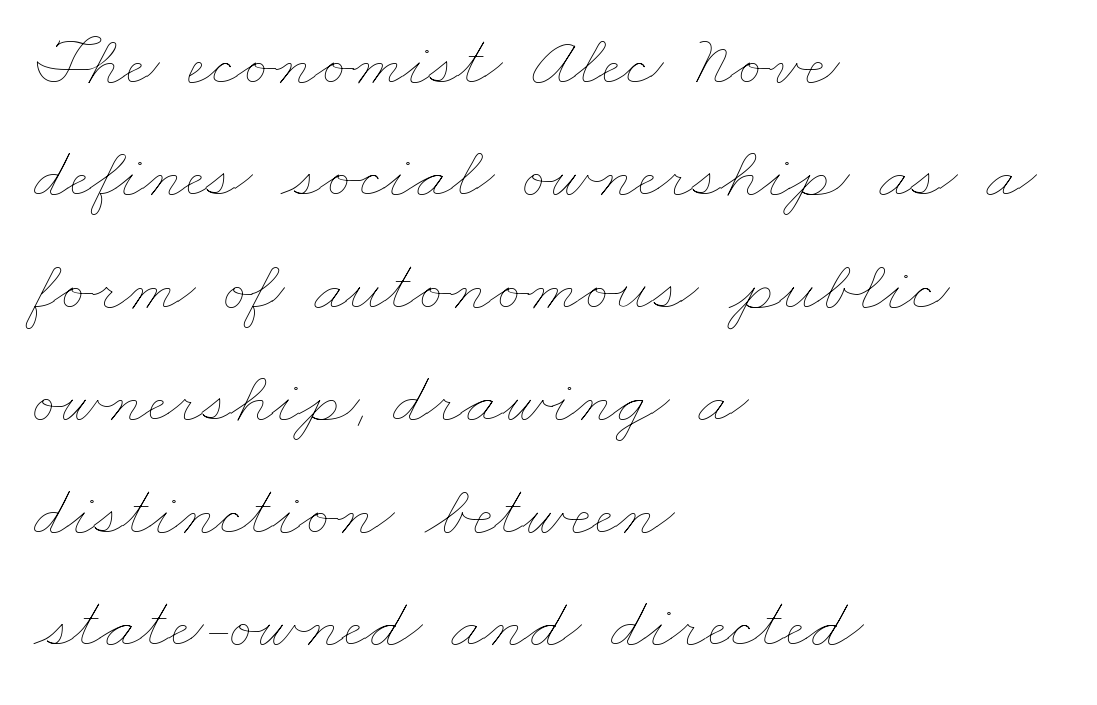
Nothing heavy about these letters — not bold at all. Proportional: the letters do not fall into vertical columns. This rendering features lettering with no underline. Short note: letters normally spaced. The ragged edge is on the right, which tells us the setting is flush left. Does the leading feel generous? No, just average.
